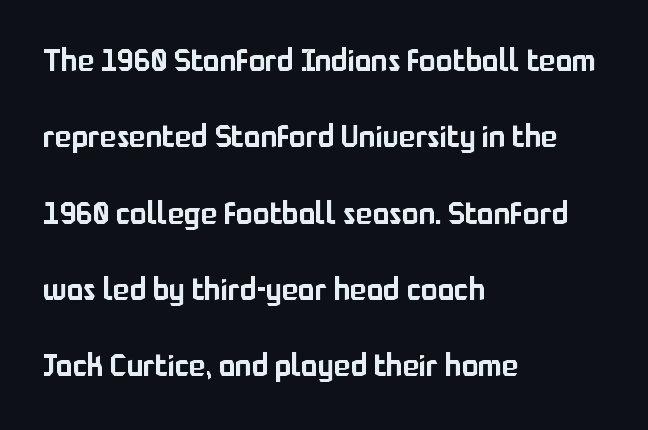
Q: Is the text italic (slanted)? A: No, it is upright.
Q: Is the typeface a serif or a sans-serif typeface? A: Sans-serif.
Q: Is the text underlined? A: No.
Q: How is the paragraph aligned? A: Left-aligned.
Q: Is the spacing between letters normal or unusually wide? A: Normal.
Q: Is the spacing between lines tight, normal or loose? A: Loose.
Q: Width (condensed, normal, or wide)? A: Normal.
Q: Stroke contrast? A: Low.
Q: x-height? A: Medium.
Q: Monospaced? A: No.
